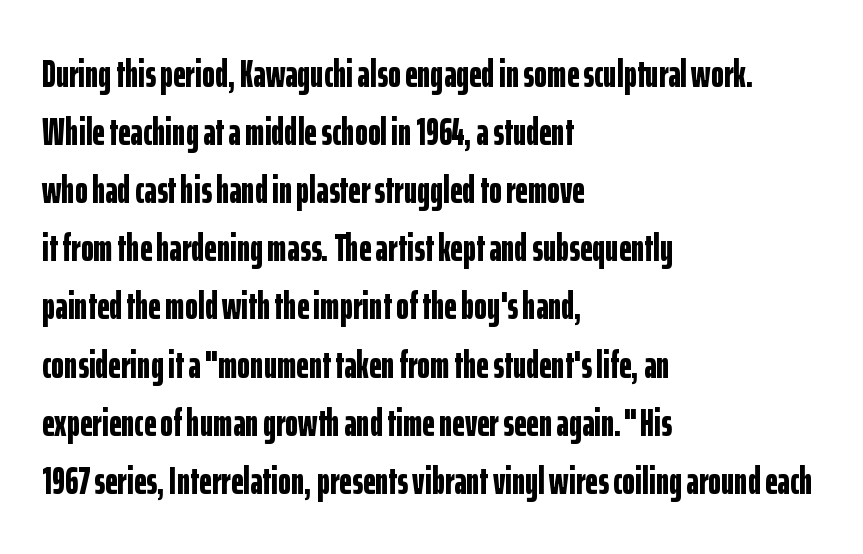
Q: Is the text bold? A: Yes.
Q: Is the text italic (slanted)? A: No, it is upright.
Q: Is the typeface a serif or a sans-serif typeface? A: Sans-serif.
Q: Is the text underlined? A: No.
Q: How is the paragraph aligned? A: Left-aligned.
Q: Is the spacing between letters normal or unusually wide? A: Normal.
Q: Is the spacing between lines tight, normal or loose? A: Normal.
Q: Width (condensed, normal, or wide)? A: Condensed.
Q: Stroke contrast? A: Low.
Q: x-height? A: Medium.
Q: Monospaced? A: No.
